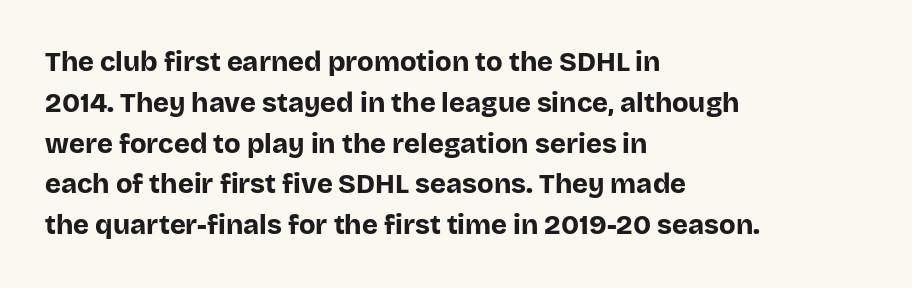
Q: Is the text bold? A: Yes.
Q: Is the text italic (slanted)? A: No, it is upright.
Q: Is the text underlined? A: No.
Q: How is the paragraph aligned? A: Left-aligned.
Q: Is the spacing between letters normal or unusually wide? A: Normal.
Q: Is the spacing between lines tight, normal or loose? A: Normal.
